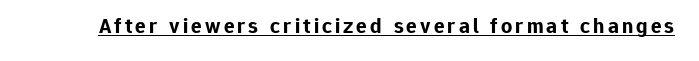
Q: Is the text bold? A: Yes.
Q: Is the text italic (slanted)? A: No, it is upright.
Q: Is the text underlined? A: Yes.
